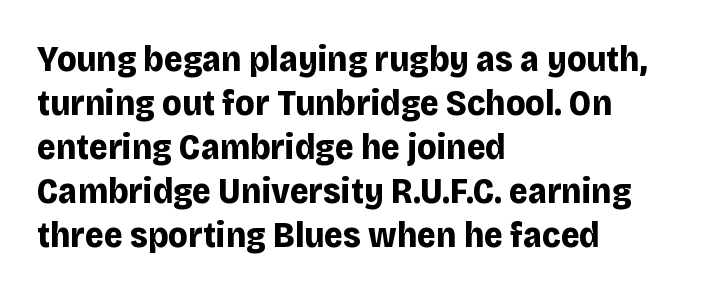
The image shows 36 px bold sans-serif type, upright; set left-aligned, line spacing 1.22x, normal letter spacing, not underlined; low stroke contrast and a large x-height.
